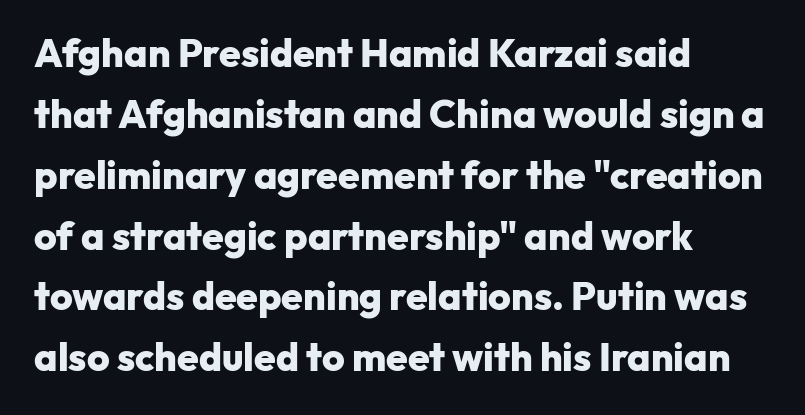
Q: Is the text bold? A: Yes.
Q: Is the text italic (slanted)? A: No, it is upright.
Q: Is the typeface a serif or a sans-serif typeface? A: Sans-serif.
Q: Is the text underlined? A: No.
Q: How is the paragraph aligned? A: Left-aligned.
Q: Is the spacing between letters normal or unusually wide? A: Normal.
Q: Is the spacing between lines tight, normal or loose? A: Normal.
Q: Width (condensed, normal, or wide)? A: Normal.
Q: Stroke contrast? A: Low.
Q: x-height? A: Medium.
Q: Monospaced? A: No.
